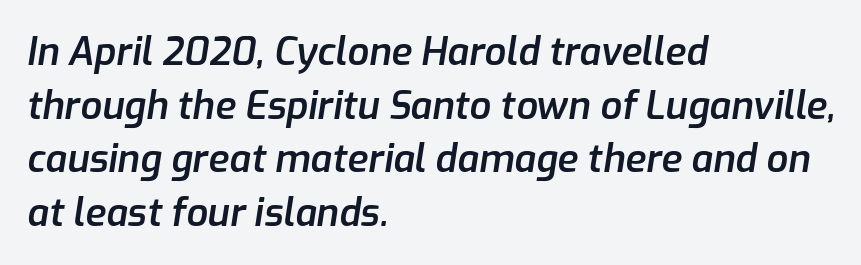
Compared with an ordinary text face, these strokes are moderately heavier — a semibold. Posture: slanted. Leading: standard. Leftover space on each line is placed entirely after the last word. Here the designer chose a conventional face with non-uniform glyph widths.
